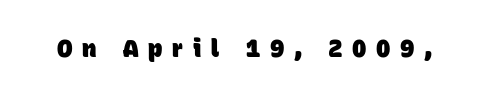
The image shows 24 px bold type; set unusually wide letter spacing (+0.4 em), not underlined.
